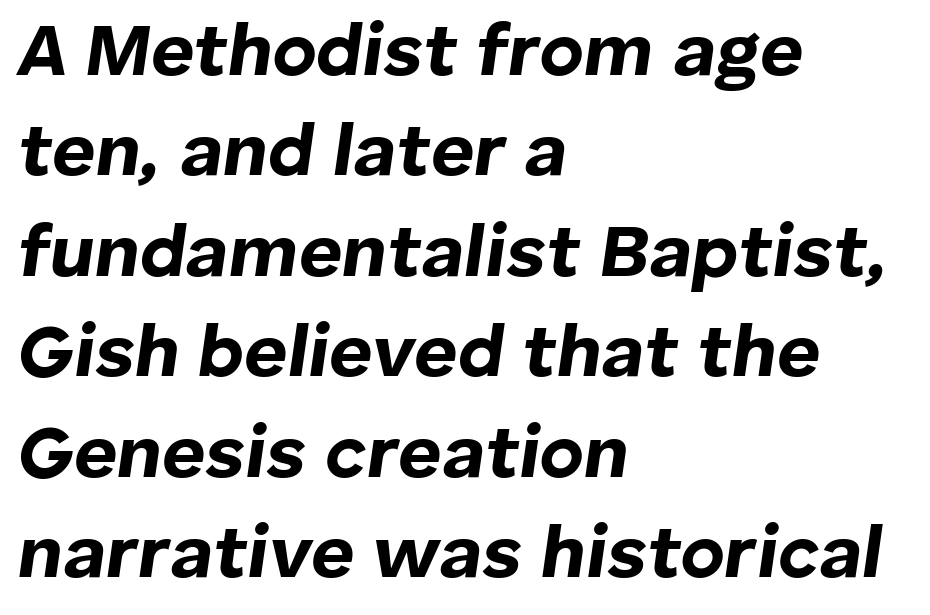
The image shows 75 px bold type, italic (leaning right); set left-aligned, normal line spacing (1.34x), normal letter spacing, not underlined; low stroke contrast and a medium x-height.
